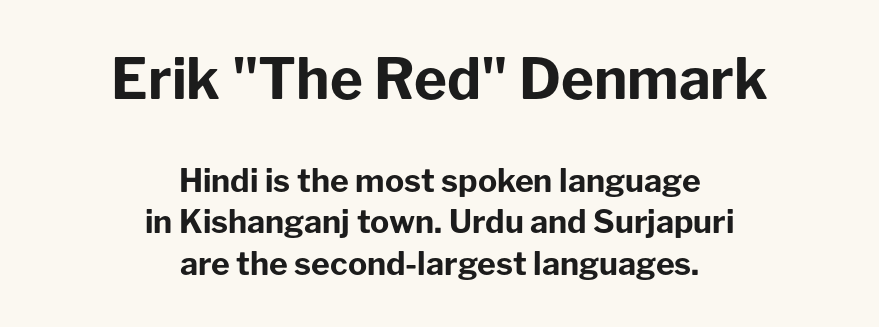
{"serif": "no", "italic": "no", "bold": "yes", "weight": "bold", "width": "normal", "stroke_contrast": "low", "x_height": "medium", "monospaced": "no", "underline": "no", "align": "center", "line_spacing": "normal", "line_spacing_ratio": 1.29, "letter_spacing": "normal", "letter_spacing_em": 0.0, "larger_block": "first", "size_ratio": 1.75, "glyph_px": 56}
